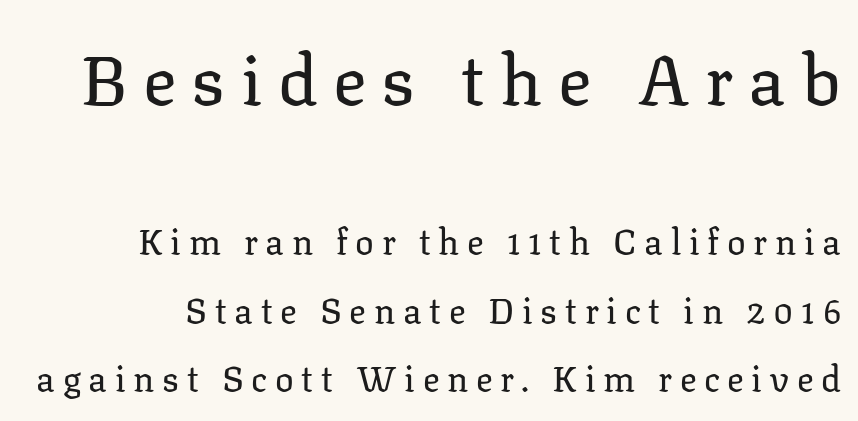
The image shows 70 px regular-weight serif type, upright; set loose line spacing (1.96x), unusually wide letter spacing (+0.22 em), not underlined; the first (top) block is 2.0x larger; low stroke contrast and a medium x-height.
